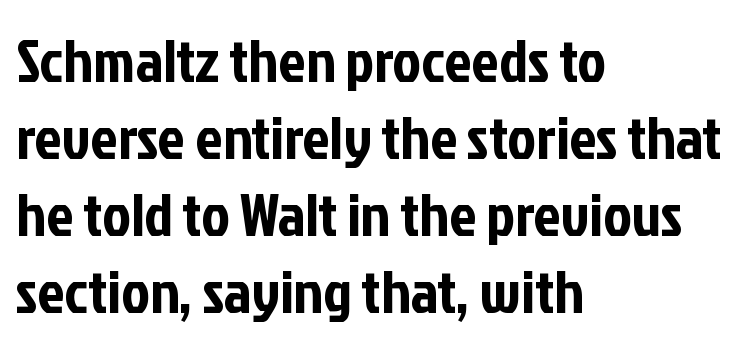
Q: Is the text italic (slanted)? A: No, it is upright.
Q: Is the typeface a serif or a sans-serif typeface? A: Sans-serif.
Q: Is the text underlined? A: No.
Q: How is the paragraph aligned? A: Left-aligned.
Q: Is the spacing between letters normal or unusually wide? A: Normal.
Q: Is the spacing between lines tight, normal or loose? A: Normal.
Q: Width (condensed, normal, or wide)? A: Condensed.
Q: Stroke contrast? A: Low.
Q: x-height? A: Medium.
Q: Monospaced? A: No.
